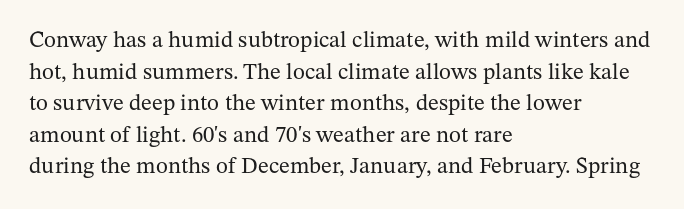
The image shows 23 px text type, upright; set left-aligned, normal line spacing (1.37x), normal letter spacing, not underlined.
